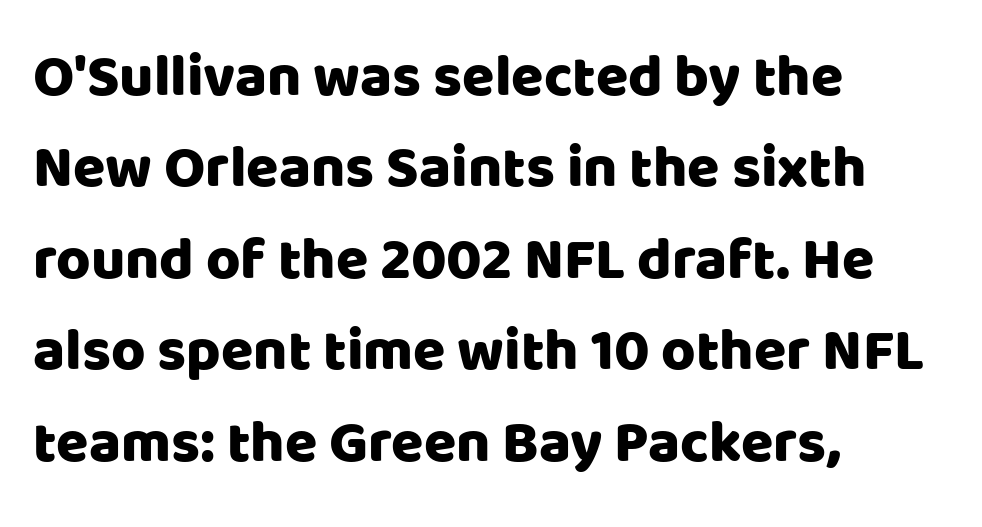
Q: Is the text italic (slanted)? A: No, it is upright.
Q: Is the typeface a serif or a sans-serif typeface? A: Sans-serif.
Q: Is the text underlined? A: No.
Q: How is the paragraph aligned? A: Left-aligned.
Q: Is the spacing between letters normal or unusually wide? A: Normal.
Q: Is the spacing between lines tight, normal or loose? A: Normal.
Q: Width (condensed, normal, or wide)? A: Normal.
Q: Stroke contrast? A: Low.
Q: x-height? A: Large.
Q: Monospaced? A: No.
